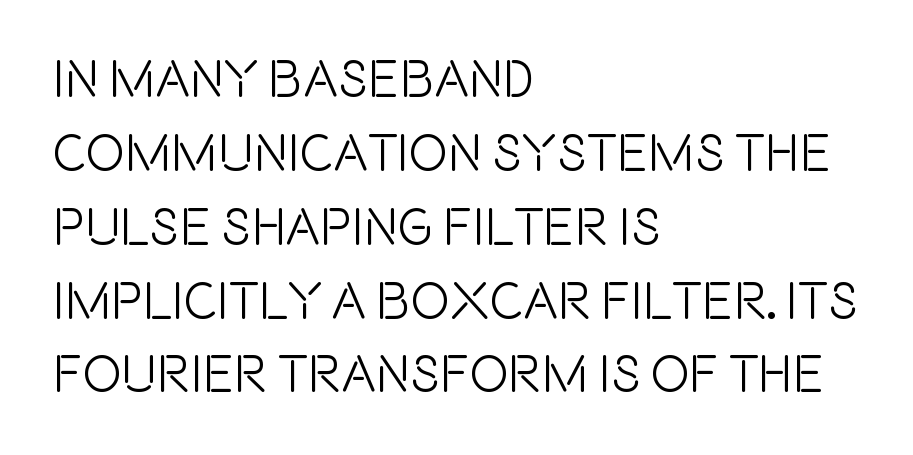
{"serif": "no", "italic": "no", "width": "condensed", "x_height": "large", "monospaced": "no", "underline": "no", "align": "left", "line_spacing": "normal", "line_spacing_ratio": 1.42, "letter_spacing": "normal", "letter_spacing_em": 0.0, "glyph_px": 52}
